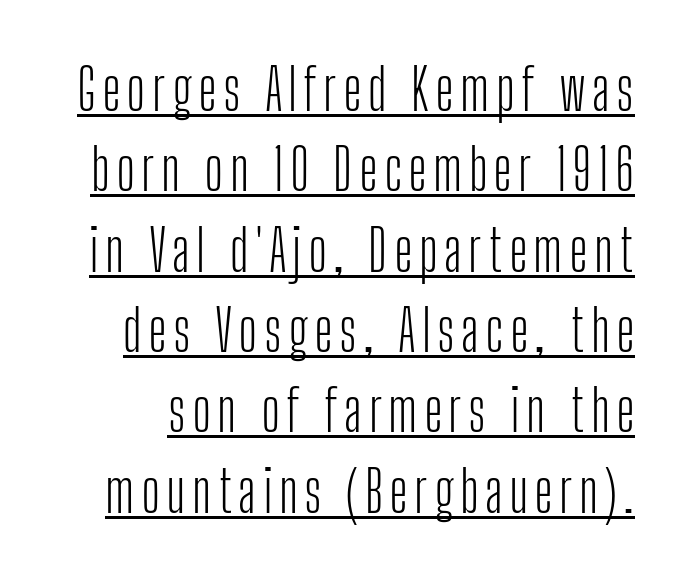
The image shows 57 px light, condensed sans-serif type, upright; set normal line spacing (1.41x), underlined; low stroke contrast and a medium x-height.
